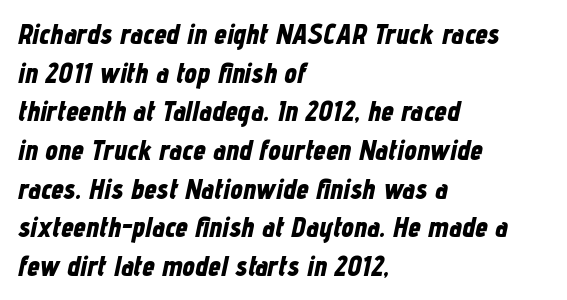
Q: Is the text bold? A: Yes.
Q: Is the text italic (slanted)? A: Yes, it leans right by about 12 degrees.
Q: Is the text underlined? A: No.
Q: How is the paragraph aligned? A: Left-aligned.
Q: Is the spacing between letters normal or unusually wide? A: Normal.
Q: Is the spacing between lines tight, normal or loose? A: Normal.
Q: Width (condensed, normal, or wide)? A: Condensed.
Q: Stroke contrast? A: Low.
Q: x-height? A: Medium.
Q: Monospaced? A: No.
